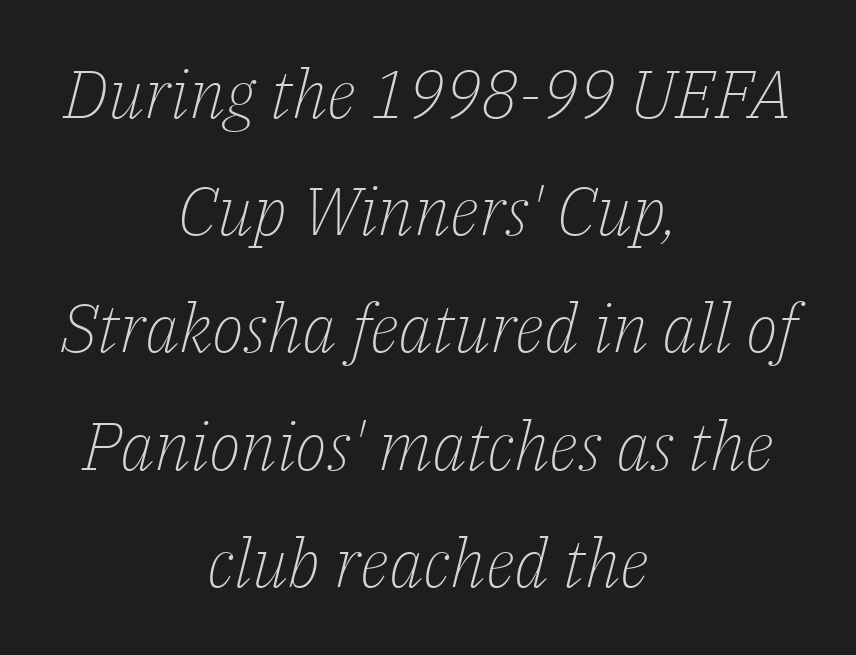
The specimen reads as italic at a glance. These lines stack symmetrically, like a column narrowing and widening about its center. The letterforms sit at book weight or below. Is this a fixed-width face? No — the glyphs have proportional, varying widths.
